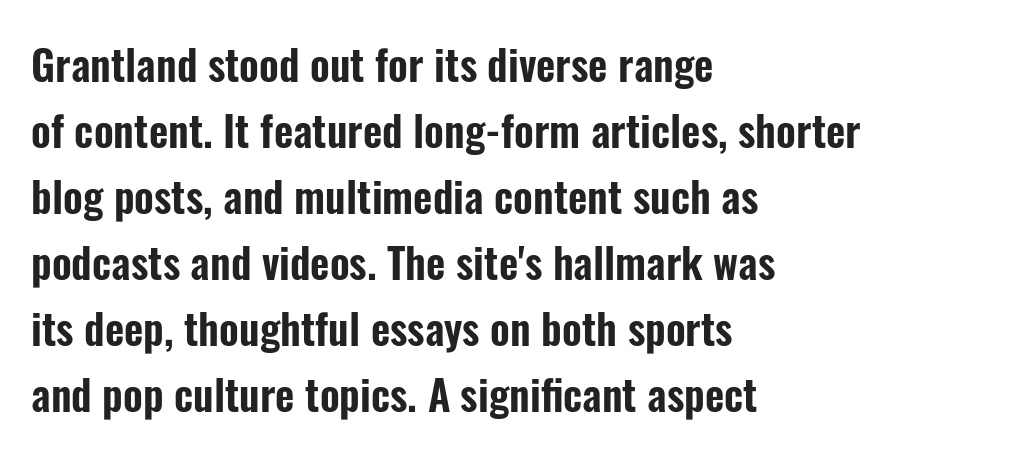
What kind of face is this? One without serifs — a sans. Short and long lines alike share a common starting point at left. No italicization has been applied; the sample stays upright. Short note: letters normally spaced. Glance below the letters and you will spot only blank space. Rows of type keep a routine distance in the vertical direction.
